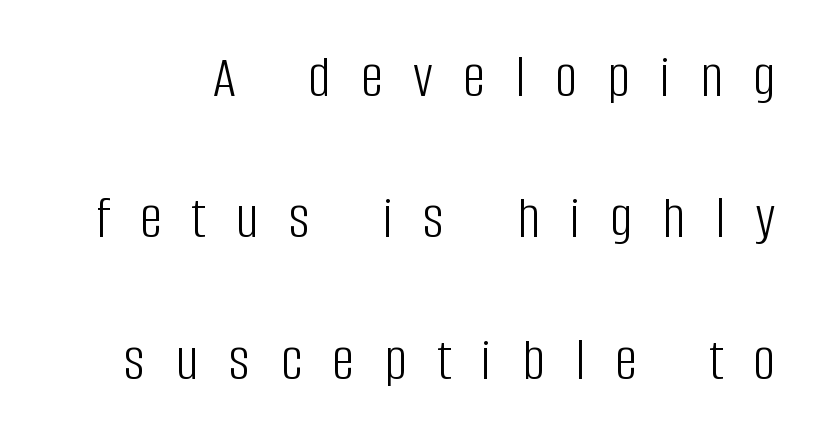
{"serif": "no", "italic": "no", "bold": "no", "weight": "light", "width": "condensed", "stroke_contrast": "low", "x_height": "large", "monospaced": "no", "underline": "no", "line_spacing": "loose", "line_spacing_ratio": 2.28, "letter_spacing": "wide", "letter_spacing_em": 0.49, "glyph_px": 62}
